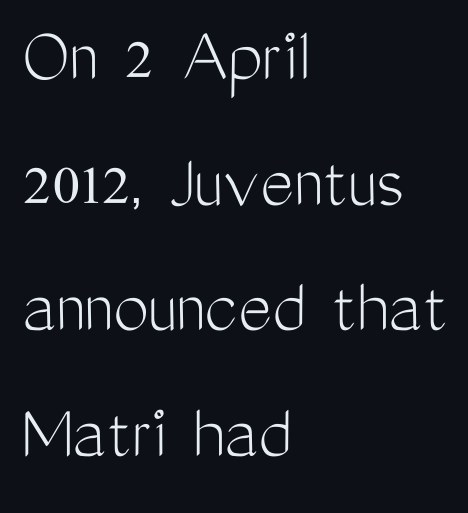
Q: Is the text bold? A: No.
Q: Is the text italic (slanted)? A: No, it is upright.
Q: Is the typeface a serif or a sans-serif typeface? A: Sans-serif.
Q: Is the text underlined? A: No.
Q: How is the paragraph aligned? A: Left-aligned.
Q: Is the spacing between letters normal or unusually wide? A: Normal.
Q: Is the spacing between lines tight, normal or loose? A: Normal.
Q: Width (condensed, normal, or wide)? A: Condensed.
Q: Stroke contrast? A: Medium.
Q: x-height? A: Medium.
Q: Monospaced? A: No.
